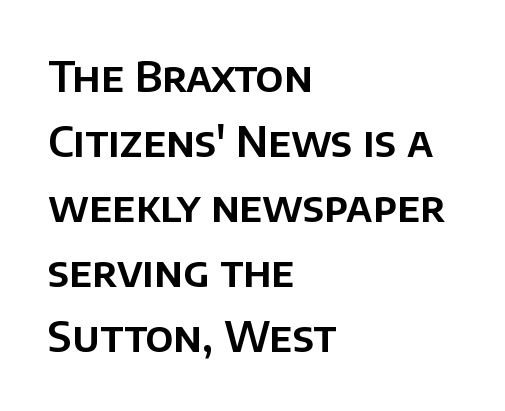
Q: Is the text italic (slanted)? A: No, it is upright.
Q: Is the typeface a serif or a sans-serif typeface? A: Sans-serif.
Q: Is the text underlined? A: No.
Q: How is the paragraph aligned? A: Left-aligned.
Q: Is the spacing between letters normal or unusually wide? A: Normal.
Q: Is the spacing between lines tight, normal or loose? A: Normal.
Q: Width (condensed, normal, or wide)? A: Normal.
Q: Stroke contrast? A: Low.
Q: x-height? A: Large.
Q: Monospaced? A: No.
